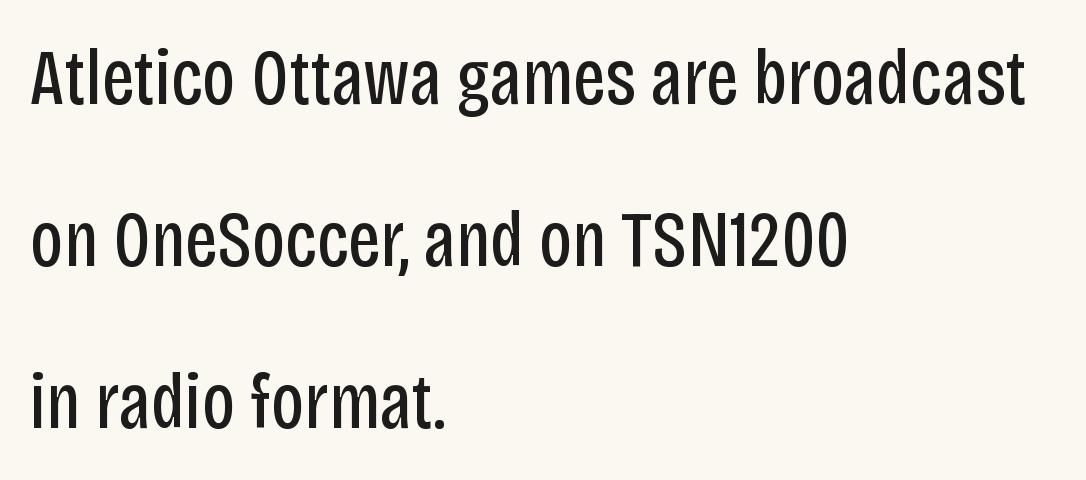
The image shows 79 px regular-weight, condensed sans-serif type, upright; set left-aligned, loose line spacing (2.05x), normal letter spacing, not underlined; low stroke contrast and a large x-height.
